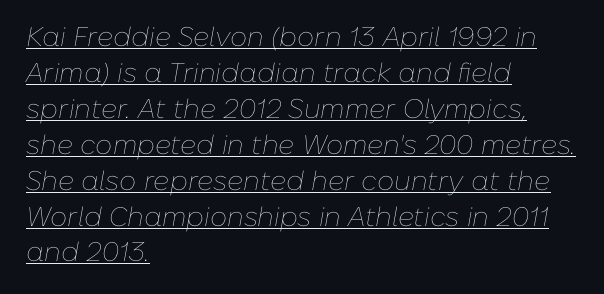
Short note: letters normally spaced. Stroke thickness stays within the range of a standard reading face or lighter. An italicized treatment has been applied to the whole sample. This is underlined copy, the kind a proofreader might mark for attention. Quick note: interline space is typical.
